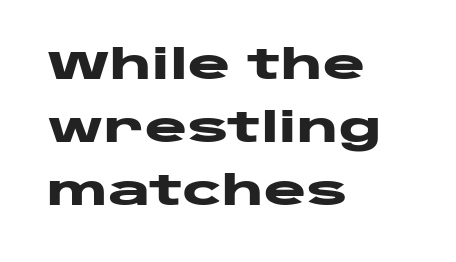
{"serif": "no", "italic": "no", "bold": "yes", "weight": "heavy", "width": "wide", "stroke_contrast": "low", "x_height": "large", "monospaced": "no", "underline": "no", "align": "left", "line_spacing": "normal", "line_spacing_ratio": 1.57, "letter_spacing": "normal", "letter_spacing_em": 0.0, "glyph_px": 40}
